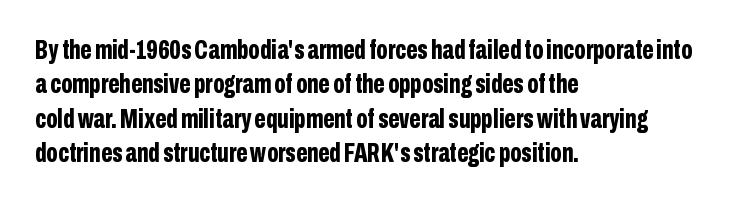
The image shows 27 px bold type, upright; set left-aligned, normal line spacing (1.27x), normal letter spacing, not underlined.
